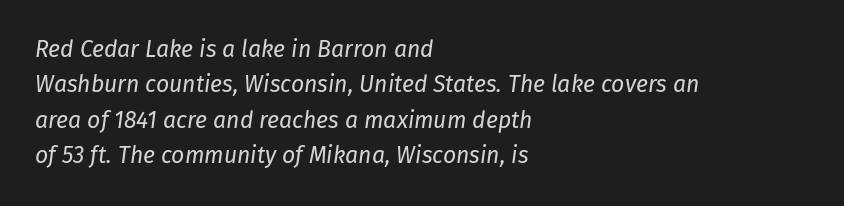
Caption: standard tracking, unaltered. No word sits above an underline. The ragged edge is on the right, which tells us the setting is flush left. Weight: not bold — regular or lighter. In terms of posture, this sample is oblique. Regular leading.
